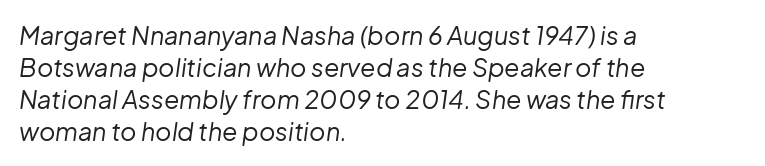
The image shows 25 px text type, italic (leaning right); set left-aligned, normal line spacing (1.28x), normal letter spacing, not underlined.
